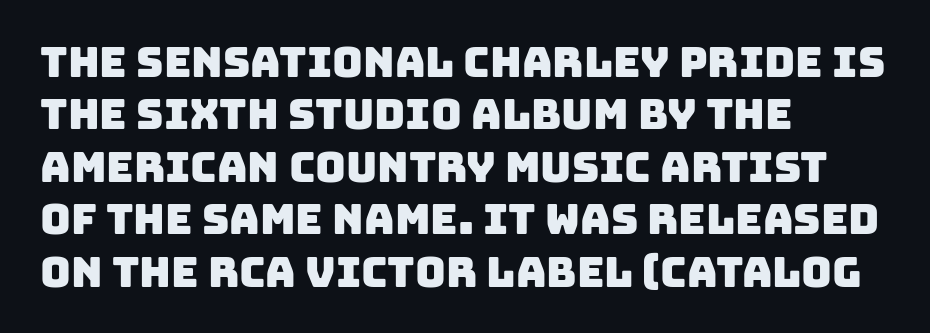
The image shows 42 px sans-serif type; set left-aligned, normal line spacing (1.25x), normal letter spacing, not underlined; low stroke contrast and a large x-height.
